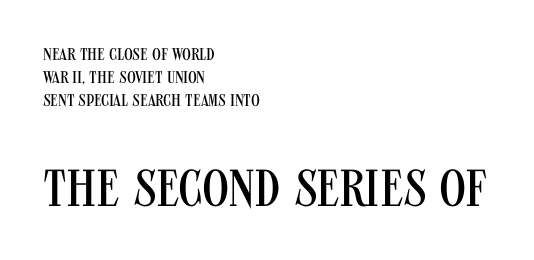
Q: Is the text bold? A: No.
Q: Is the text italic (slanted)? A: No, it is upright.
Q: Is the typeface a serif or a sans-serif typeface? A: Sans-serif.
Q: Is the text underlined? A: No.
Q: How is the paragraph aligned? A: Left-aligned.
Q: Is the spacing between letters normal or unusually wide? A: Normal.
Q: Is the spacing between lines tight, normal or loose? A: Normal.
Q: Which block of text is set in a larger size, the first (top) or the second (bottom)? A: The second (bottom) one.
Q: Width (condensed, normal, or wide)? A: Condensed.
Q: Stroke contrast? A: Medium.
Q: x-height? A: Large.
Q: Monospaced? A: No.
